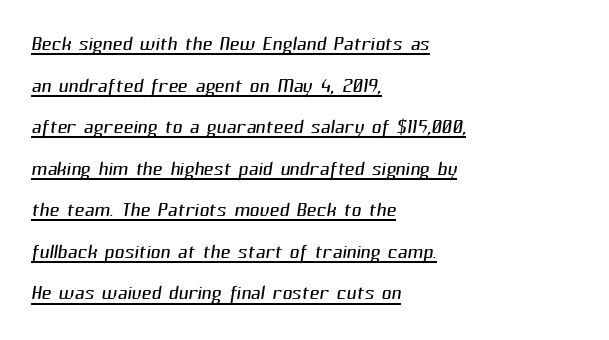
The image shows 27 px text type; set left-aligned, normal line spacing (1.54x), normal letter spacing, underlined.
